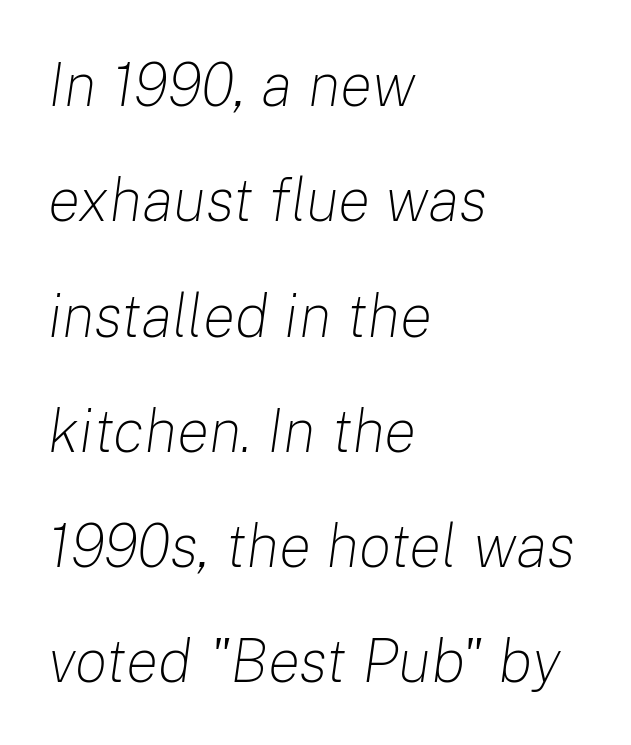
The zone under the glyphs is completely vacant. Where is the straight margin? On the left. Observe the lean: these are italic letterforms. Stems and bowls with no extra thickness — not bold. Does extra space separate the letters? No, they use regular spacing. These lines are rendered in a variable-pitch font.
